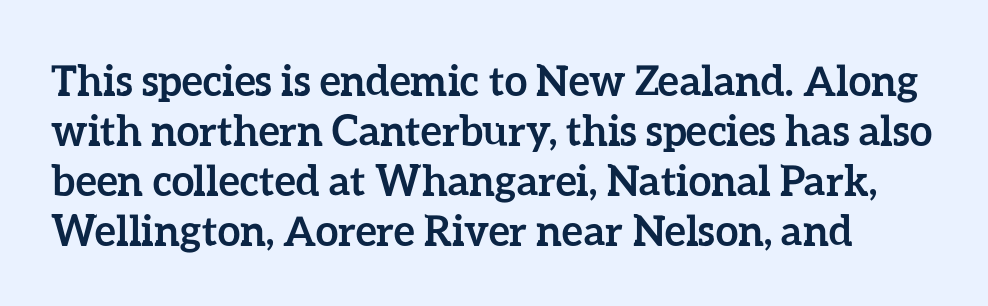
Q: Is the text bold? A: Yes.
Q: Is the text italic (slanted)? A: No, it is upright.
Q: Is the text underlined? A: No.
Q: Is the spacing between letters normal or unusually wide? A: Normal.
Q: Width (condensed, normal, or wide)? A: Normal.
Q: Stroke contrast? A: Low.
Q: x-height? A: Medium.
Q: Monospaced? A: No.
